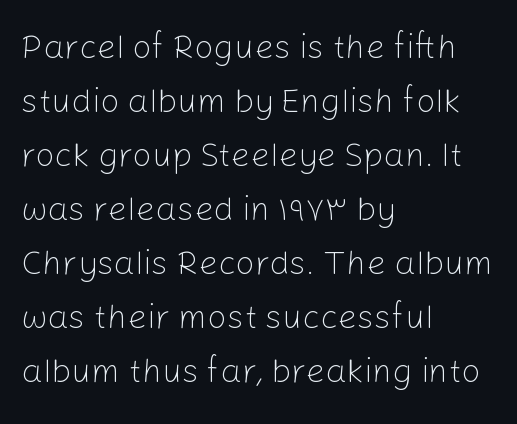
The image shows 34 px light sans-serif type, upright; set left-aligned, normal line spacing (1.59x), normal letter spacing, not underlined; low stroke contrast and a medium x-height.
